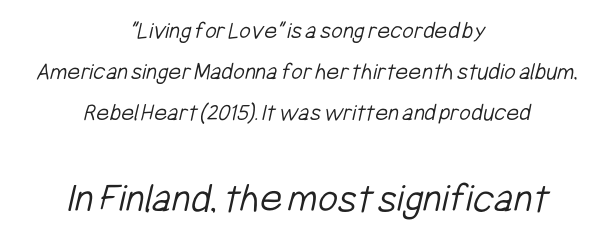
The image shows 43 px light, condensed sans-serif type; set centered, normal line spacing (1.65x), normal letter spacing, not underlined; the second (bottom) block is 1.72x larger; low stroke contrast and a medium x-height.
